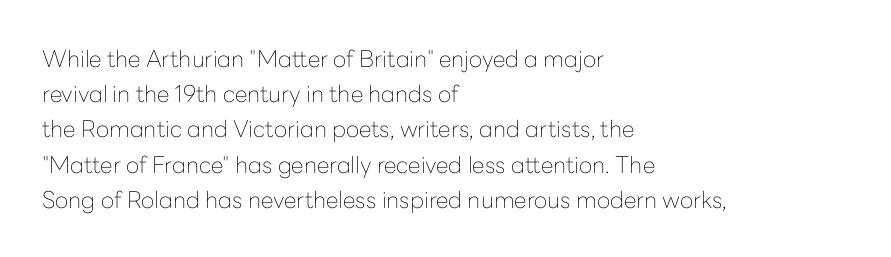
A typesetter would call this leading conventional body-copy spacing. Casual observation: everything's shoved over to the left. Counters stay open thanks to moderate or lighter strokes. The lettering stays uniformly vertical, giving the passage a roman look. No extra tracking has been applied to these lines. The gap between lines stays unmarked.
